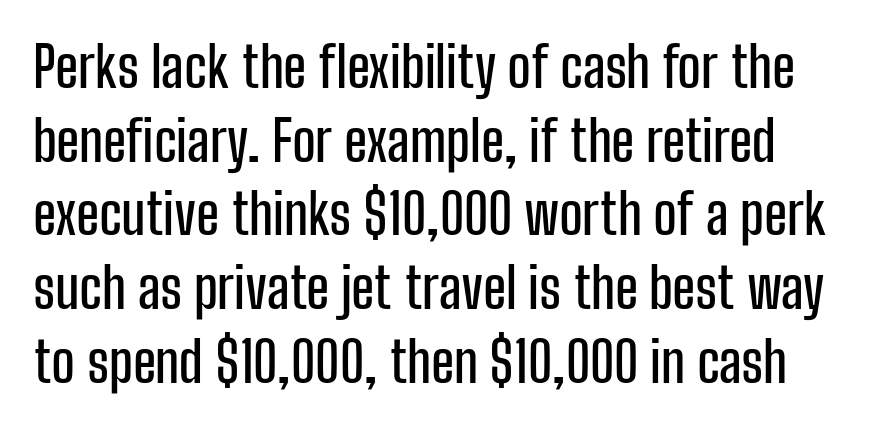
The image shows 55 px condensed sans-serif type, upright; set normal line spacing (1.34x), normal letter spacing, not underlined; low stroke contrast and a medium x-height.
